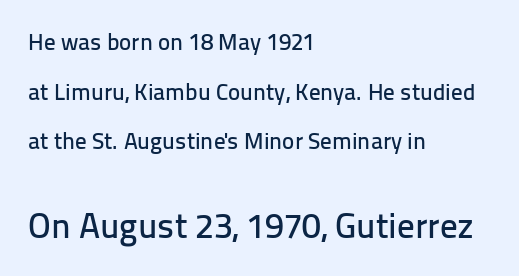
{"serif": "no", "italic": "no", "width": "normal", "stroke_contrast": "low", "x_height": "medium", "monospaced": "no", "underline": "no", "align": "left", "line_spacing": "loose", "line_spacing_ratio": 2.16, "letter_spacing": "normal", "letter_spacing_em": 0.0, "larger_block": "second", "size_ratio": 1.52, "glyph_px": 35}
